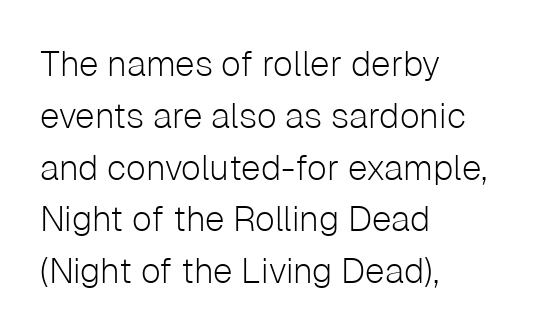
Q: Is the text bold? A: No.
Q: Is the text italic (slanted)? A: No, it is upright.
Q: Is the typeface a serif or a sans-serif typeface? A: Sans-serif.
Q: Is the text underlined? A: No.
Q: How is the paragraph aligned? A: Left-aligned.
Q: Is the spacing between letters normal or unusually wide? A: Normal.
Q: Is the spacing between lines tight, normal or loose? A: Normal.
Q: Width (condensed, normal, or wide)? A: Normal.
Q: Stroke contrast? A: Low.
Q: x-height? A: Medium.
Q: Monospaced? A: No.
